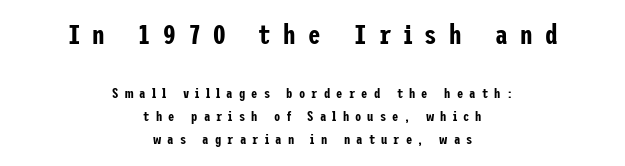
Q: Is the text italic (slanted)? A: No, it is upright.
Q: Is the typeface a serif or a sans-serif typeface? A: Sans-serif.
Q: Is the text underlined? A: No.
Q: How is the paragraph aligned? A: Centered.
Q: Is the spacing between letters normal or unusually wide? A: Unusually wide.
Q: Is the spacing between lines tight, normal or loose? A: Normal.
Q: Which block of text is set in a larger size, the first (top) or the second (bottom)? A: The first (top) one.
Q: Width (condensed, normal, or wide)? A: Condensed.
Q: Stroke contrast? A: Low.
Q: x-height? A: Medium.
